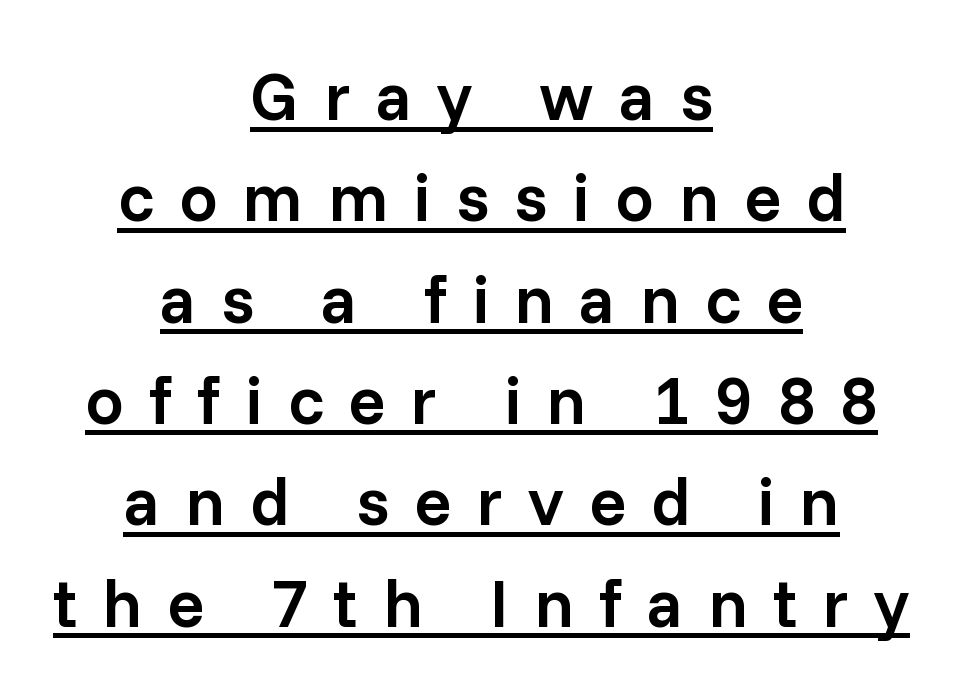
The passage shown stacks its lines at a standard gap. The rendering uses the underline text-decoration. Strokes here are thickened, but only to semibold level. Here the designer chose a conventional face with non-uniform glyph widths. The face used here is rendered with a markedly widened letterfit. This sample uses an upright cut, with every glyph sitting square on the baseline.
